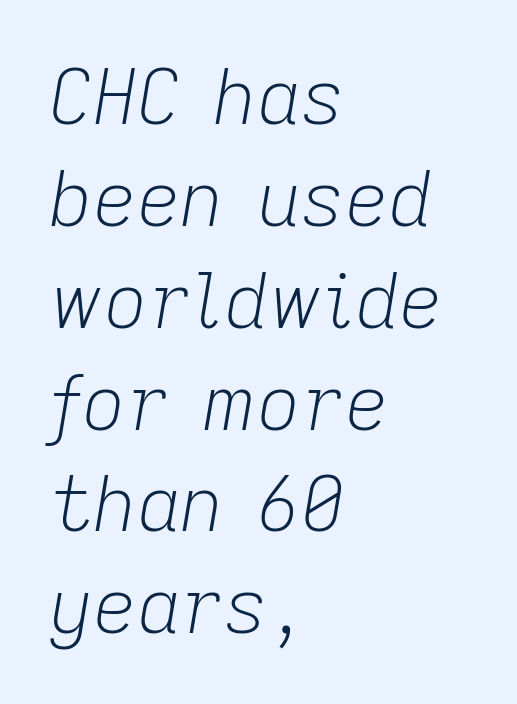
Letter spacing: default. Reading down the column, the eye jumps a familiar distance to each next line. The words here are not underlined. The font is comparable to plain body text, perhaps lighter. Is the type slanted? Yes — the strokes lean at a clear angle.
